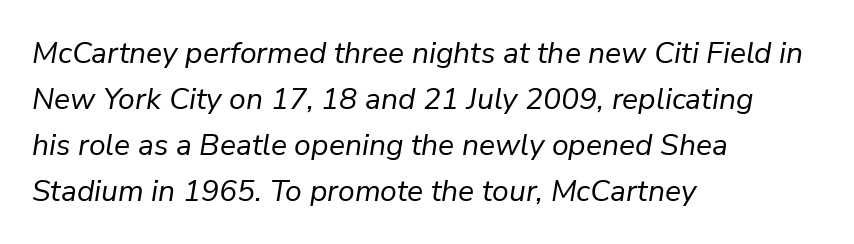
The image shows 30 px regular-weight type, italic (leaning right); set left-aligned, normal line spacing (1.53x), normal letter spacing, not underlined; low stroke contrast and a medium x-height.
